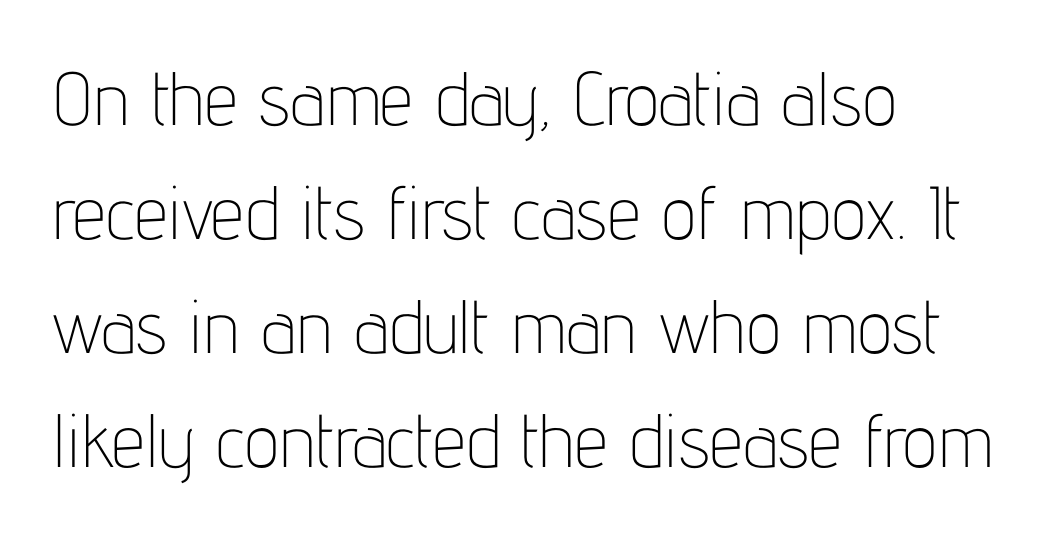
{"serif": "no", "italic": "no", "bold": "no", "weight": "thin", "width": "condensed", "stroke_contrast": "low", "x_height": "medium", "monospaced": "no", "underline": "no", "align": "left", "line_spacing": "normal", "line_spacing_ratio": 1.52, "letter_spacing": "normal", "letter_spacing_em": 0.0, "glyph_px": 75}
